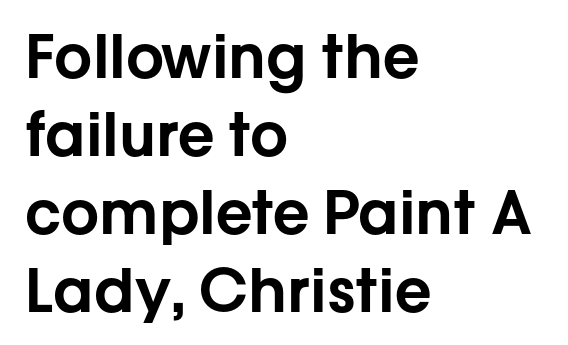
The image shows 60 px sans-serif type, upright; set left-aligned, normal line spacing (1.3x), normal letter spacing, not underlined; low stroke contrast and a medium x-height.
